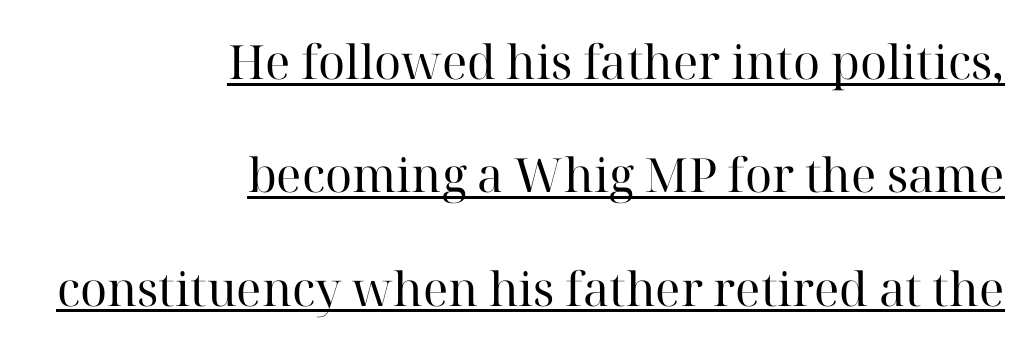
Q: Is the text bold? A: No.
Q: Is the text italic (slanted)? A: No, it is upright.
Q: Is the typeface a serif or a sans-serif typeface? A: Serif.
Q: Is the text underlined? A: Yes.
Q: How is the paragraph aligned? A: Right-aligned.
Q: Is the spacing between letters normal or unusually wide? A: Normal.
Q: Is the spacing between lines tight, normal or loose? A: Loose.
Q: Width (condensed, normal, or wide)? A: Normal.
Q: Stroke contrast? A: High.
Q: x-height? A: Medium.
Q: Monospaced? A: No.
